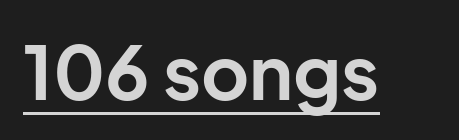
What weight is shown? A full bold with thick strokes. The lettering is marked with a stroke running underneath it. The letters stand upright; this is a roman face. Character widths vary here, with narrow letters taking less room than wide ones.
